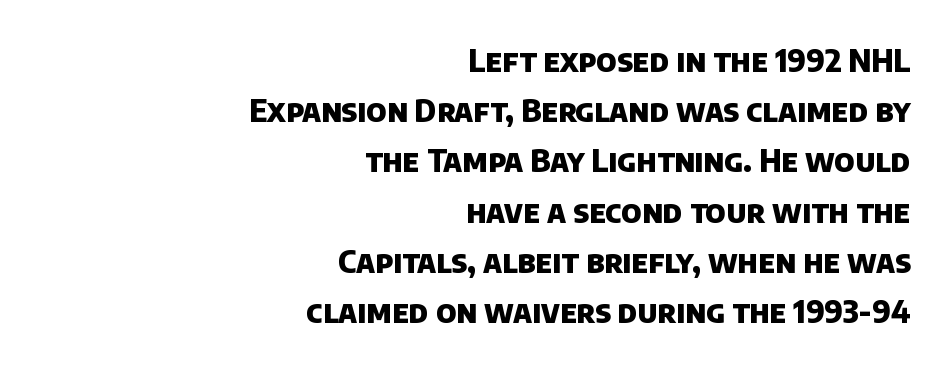
Do the characters align in a grid? No, the font is proportional. A bare baseline throughout the passage. A typesetter would call this zero additional tracking. The rows are spaced the way most documents space them.
